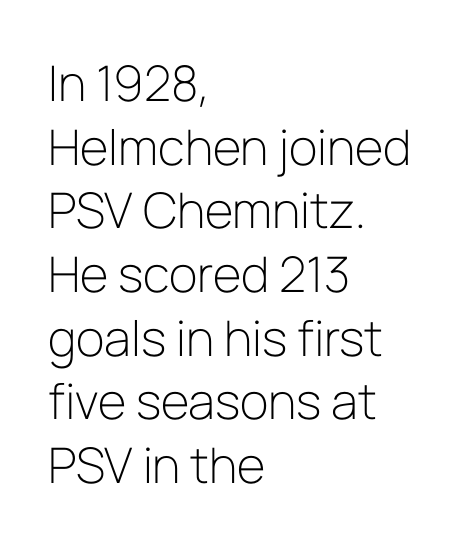
The image shows 49 px light sans-serif type, upright; set left-aligned, normal line spacing (1.3x), normal letter spacing, not underlined; low stroke contrast and a medium x-height.
